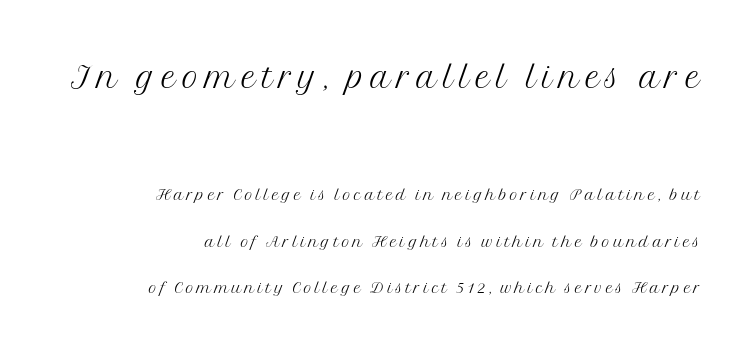
Stems here are at most as thick as an everyday book face. The vertical gap from one line to the next is large. Compared with a flush-left layout, this one pins lines to the opposite, right side. What kind of face is this? One with serifs.
